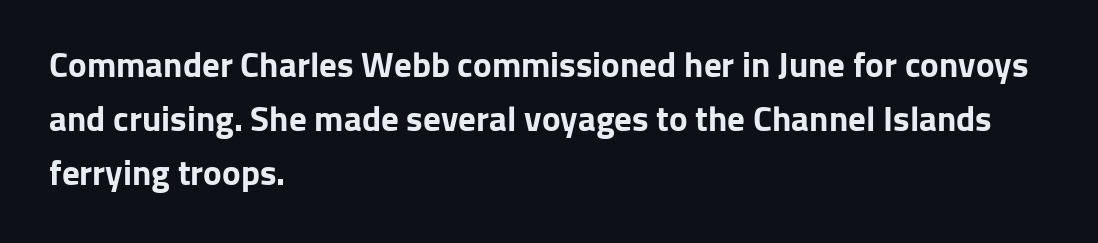
The image shows 35 px bold sans-serif type, upright; set left-aligned, normal line spacing (1.55x), normal letter spacing, not underlined; low stroke contrast and a medium x-height.
